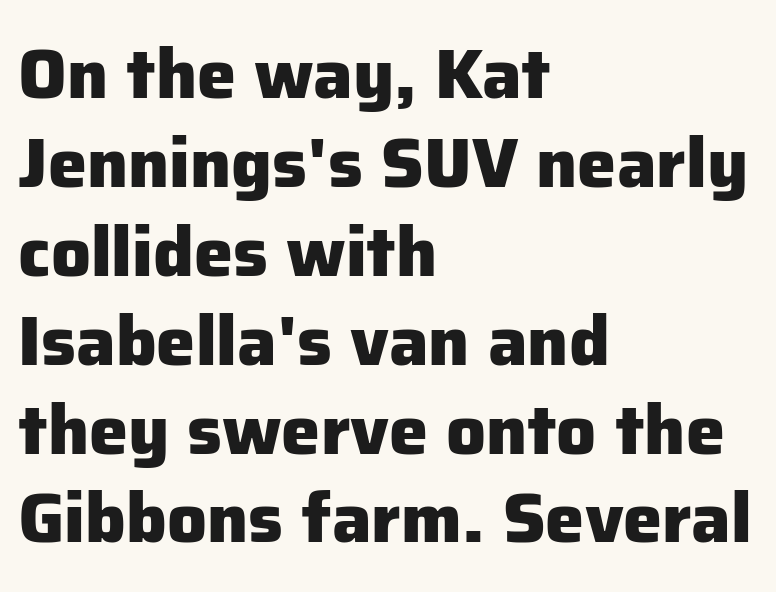
The image shows 70 px heavy sans-serif type, upright; set left-aligned, normal line spacing (1.27x), normal letter spacing, not underlined; low stroke contrast and a medium x-height.
